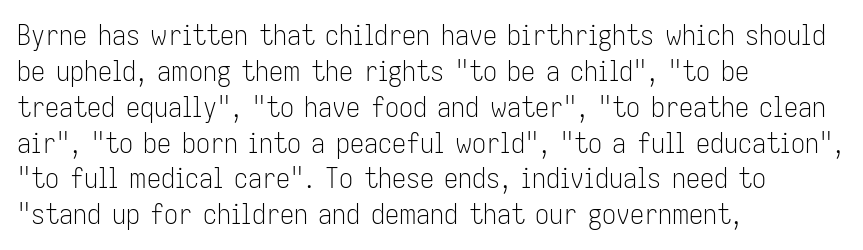
The image shows 28 px light, condensed sans-serif type, upright; set left-aligned, normal line spacing (1.28x), normal letter spacing, not underlined; low stroke contrast and a medium x-height.
